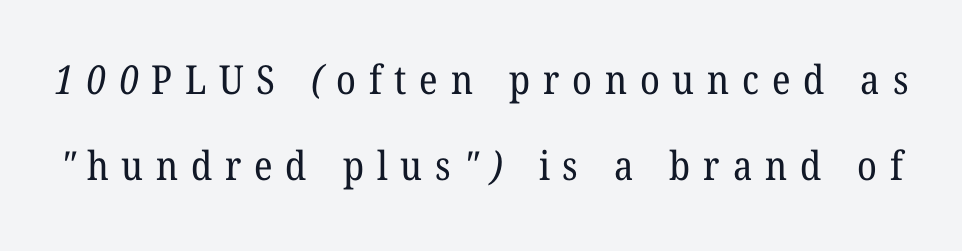
{"serif": "yes", "bold": "no", "weight": "regular", "width": "normal", "stroke_contrast": "low", "x_height": "medium", "monospaced": "no", "underline": "no", "line_spacing": "loose", "line_spacing_ratio": 2.14, "letter_spacing": "wide", "letter_spacing_em": 0.32, "glyph_px": 40}
